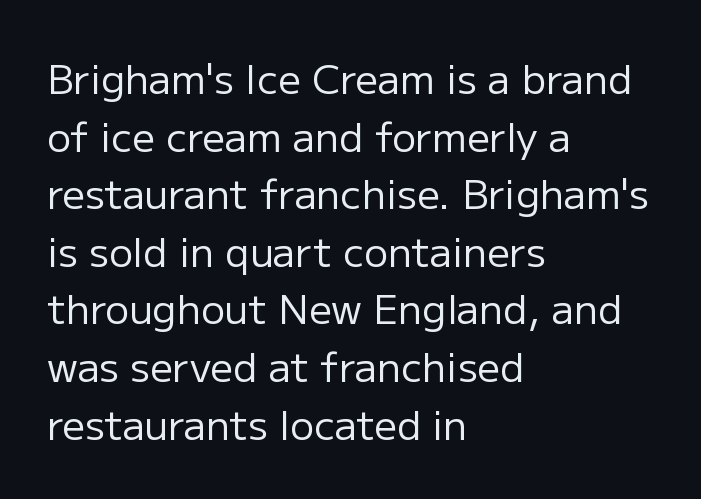
The image shows 40 px regular-weight sans-serif type, upright; set left-aligned, normal line spacing (1.44x), normal letter spacing, not underlined; low stroke contrast and a medium x-height.
